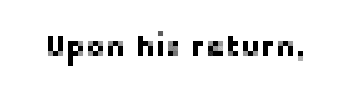
The image shows 30 px sans-serif type, upright; set normal letter spacing, not underlined; low stroke contrast and a medium x-height.
